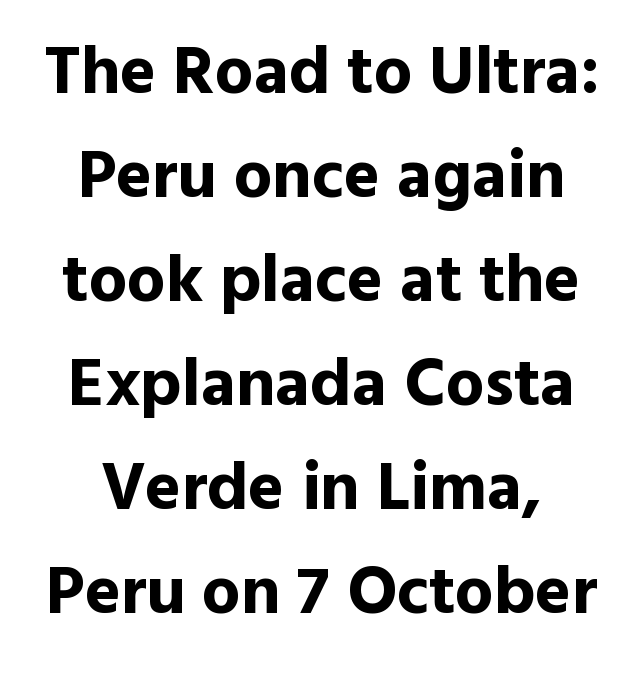
{"serif": "no", "italic": "no", "bold": "yes", "weight": "bold", "width": "normal", "x_height": "medium", "monospaced": "no", "underline": "no", "align": "center", "line_spacing": "normal", "line_spacing_ratio": 1.53, "letter_spacing": "normal", "letter_spacing_em": 0.0, "glyph_px": 68}
